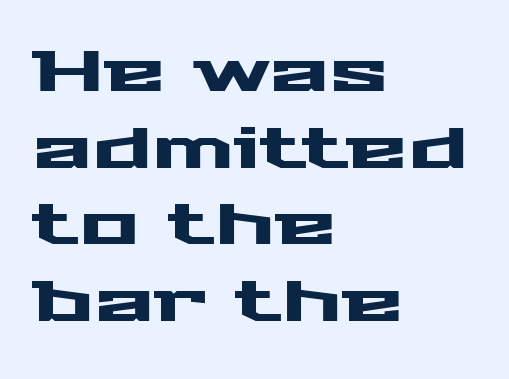
The image shows 56 px wide sans-serif type, upright; set left-aligned, normal line spacing (1.37x), normal letter spacing, not underlined; medium stroke contrast and a medium x-height.
